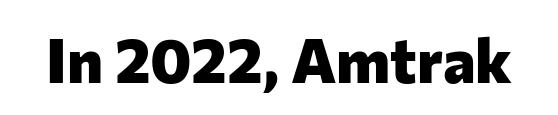
The image shows 62 px heavy sans-serif type, upright; set normal letter spacing, not underlined; low stroke contrast and a medium x-height.
